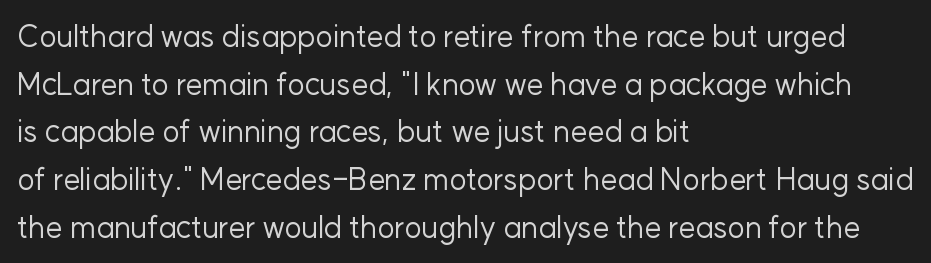
The setting favours the left margin, as ordinary paragraphs usually do. Proportional: the letters do not fall into vertical columns. Italic? Not at all — the glyphs are vertical. You could call the tracking neutral — neither tight nor loose. Weight: regular or lighter. Plain, unruled lines of type.
